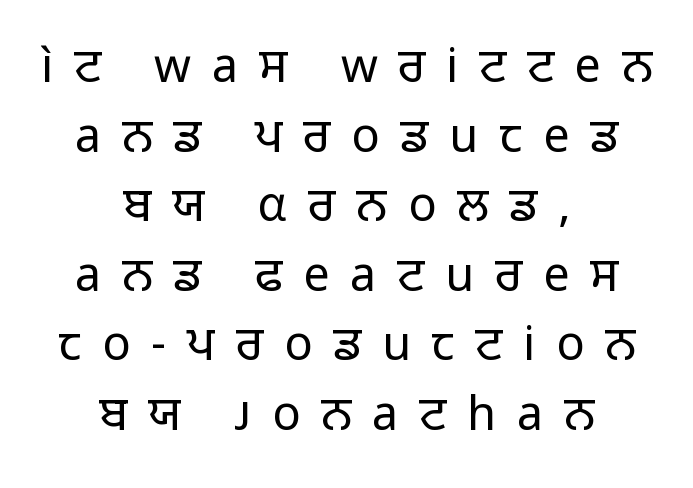
In terms of posture, this sample is upright. Compared with a typical body face, this is equally light or lighter still. The face used here is a sans, in the tradition of grotesques and geometrics. Students, observe: this is what conventionally led text looks like. This sample has the flowing, uneven cadence of proportional lettering.
